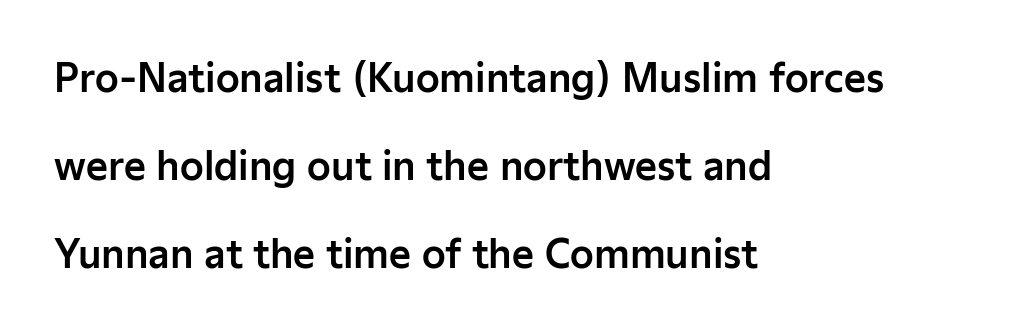
Q: Is the text italic (slanted)? A: No, it is upright.
Q: Is the typeface a serif or a sans-serif typeface? A: Sans-serif.
Q: Is the text underlined? A: No.
Q: How is the paragraph aligned? A: Left-aligned.
Q: Is the spacing between letters normal or unusually wide? A: Normal.
Q: Is the spacing between lines tight, normal or loose? A: Loose.
Q: Width (condensed, normal, or wide)? A: Normal.
Q: Stroke contrast? A: Low.
Q: x-height? A: Medium.
Q: Monospaced? A: No.
